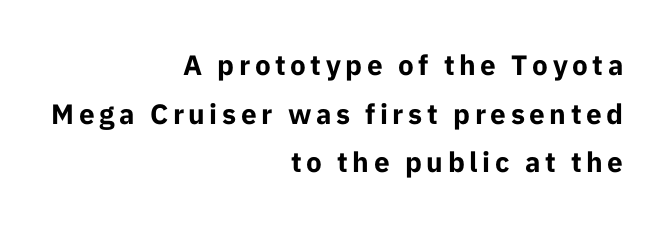
Q: Is the text bold? A: Yes.
Q: Is the text italic (slanted)? A: No, it is upright.
Q: Is the typeface a serif or a sans-serif typeface? A: Sans-serif.
Q: Is the text underlined? A: No.
Q: How is the paragraph aligned? A: Right-aligned.
Q: Width (condensed, normal, or wide)? A: Normal.
Q: Stroke contrast? A: Low.
Q: x-height? A: Medium.
Q: Monospaced? A: No.
